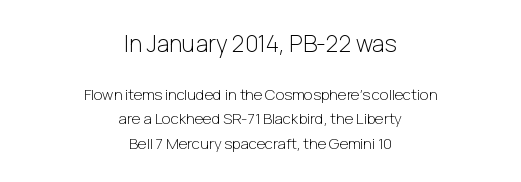
{"italic": "no", "bold": "no", "underline": "no", "align": "center", "line_spacing": "normal", "line_spacing_ratio": 1.66, "letter_spacing": "normal", "letter_spacing_em": 0.0, "larger_block": "first", "size_ratio": 1.53, "glyph_px": 23}
